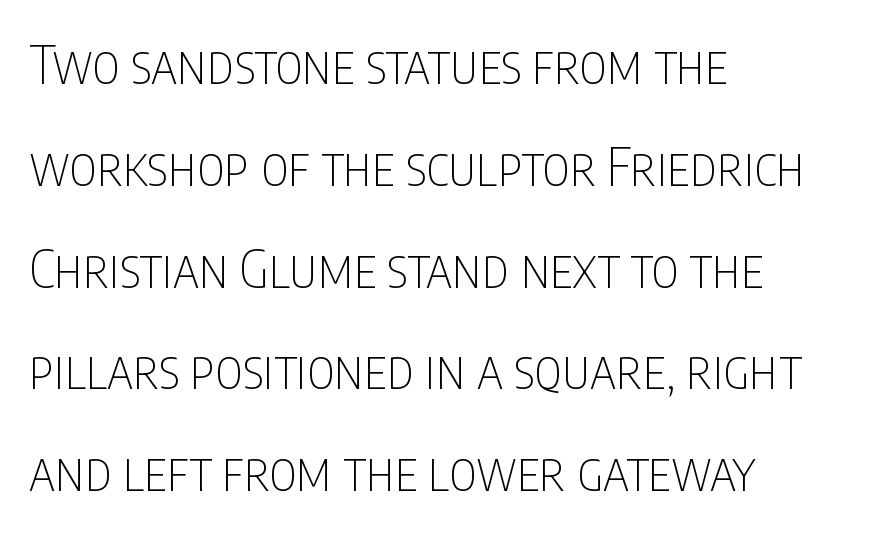
The image shows 53 px thin, condensed sans-serif type, upright; set left-aligned, loose line spacing (1.92x), normal letter spacing, not underlined; low stroke contrast and a large x-height.
